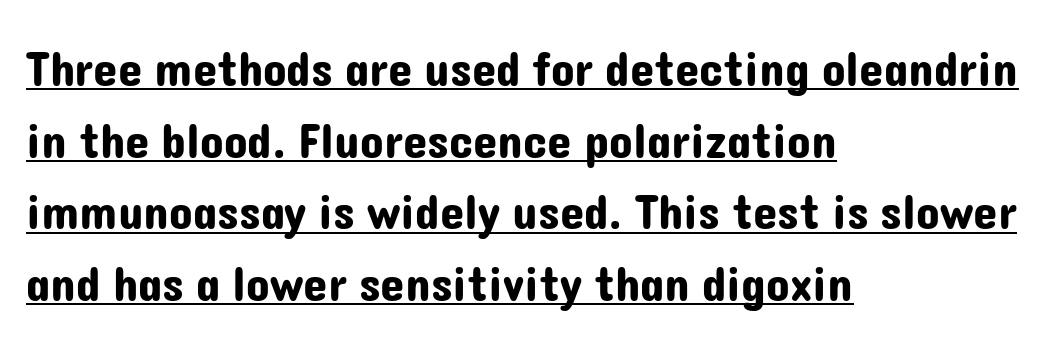
{"serif": "no", "italic": "no", "width": "normal", "stroke_contrast": "low", "x_height": "medium", "monospaced": "no", "underline": "yes", "align": "left", "line_spacing": "normal", "line_spacing_ratio": 1.46, "letter_spacing": "normal", "letter_spacing_em": 0.0, "glyph_px": 49}
